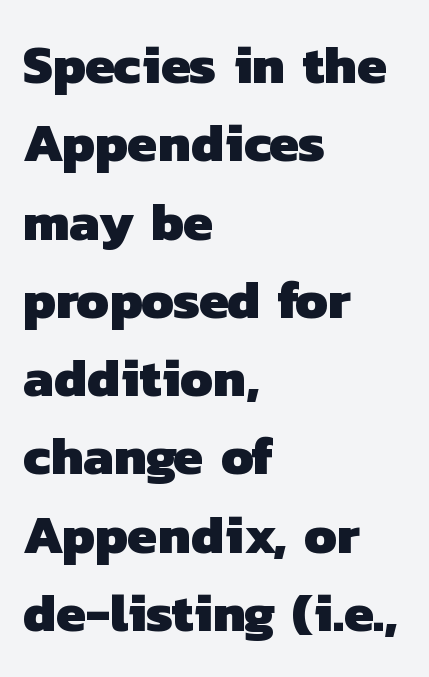
{"serif": "no", "bold": "yes", "weight": "heavy", "width": "normal", "stroke_contrast": "low", "x_height": "medium", "monospaced": "no", "underline": "no", "align": "left", "line_spacing": "normal", "line_spacing_ratio": 1.45, "letter_spacing": "normal", "letter_spacing_em": 0.0, "glyph_px": 54}
